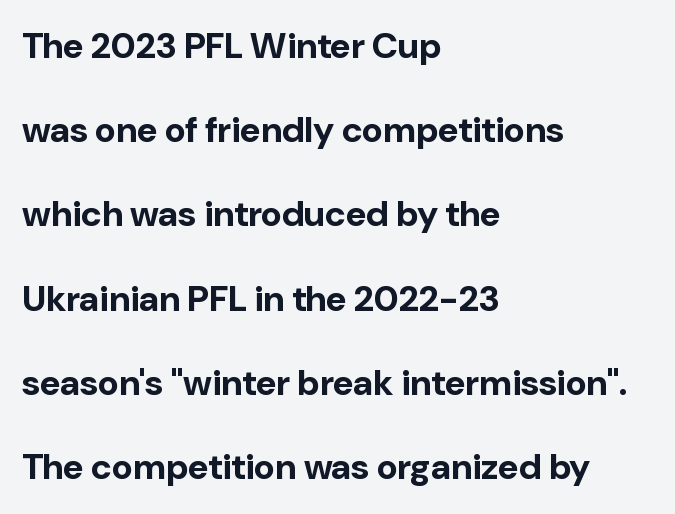
Q: Is the text bold? A: Yes.
Q: Is the text italic (slanted)? A: No, it is upright.
Q: Is the typeface a serif or a sans-serif typeface? A: Sans-serif.
Q: Is the text underlined? A: No.
Q: How is the paragraph aligned? A: Left-aligned.
Q: Is the spacing between letters normal or unusually wide? A: Normal.
Q: Is the spacing between lines tight, normal or loose? A: Loose.
Q: Width (condensed, normal, or wide)? A: Normal.
Q: Stroke contrast? A: Low.
Q: x-height? A: Medium.
Q: Monospaced? A: No.
